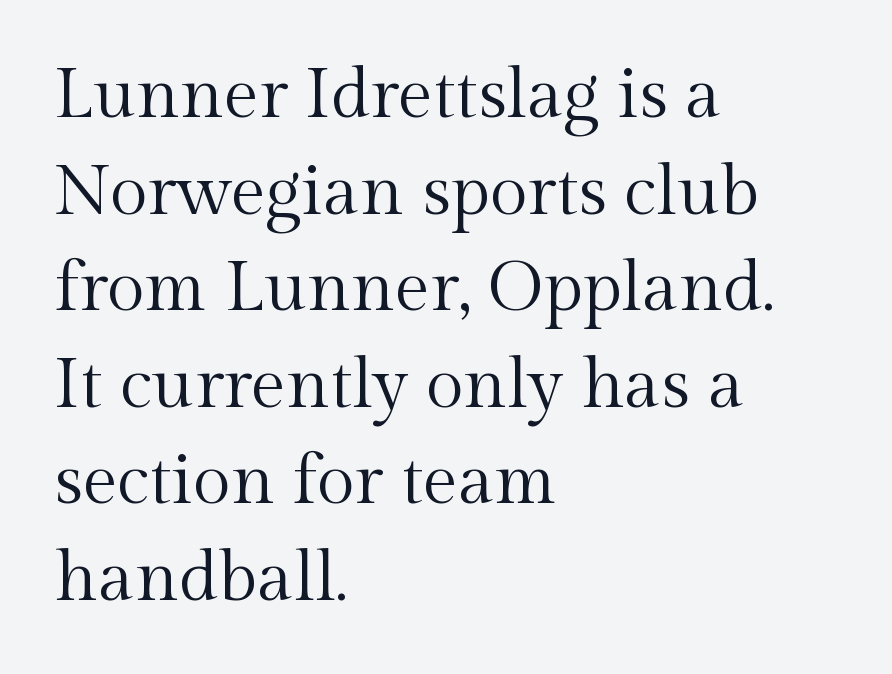
The image shows 70 px regular-weight serif type, upright; set left-aligned, normal line spacing (1.38x), normal letter spacing, not underlined; a medium x-height.
